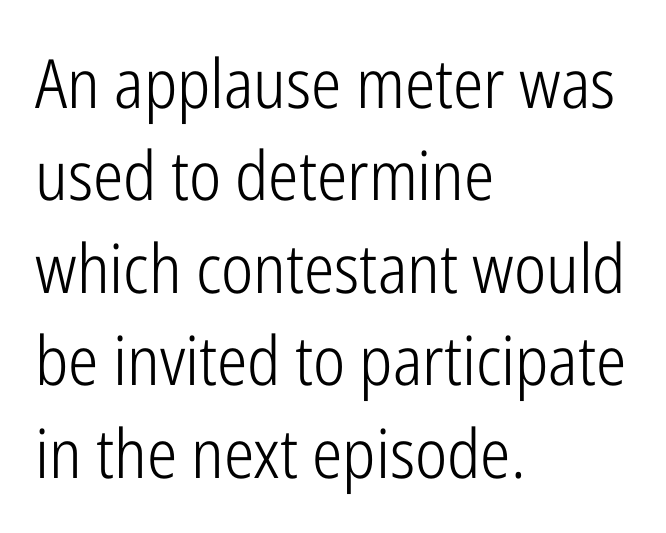
The foot of each line stays bare and open. Each stroke keeps to a modest, everyday thickness or less. Caption: multi-line text, flush left, ragged right. Tracking value appears to be zero — textbook default spacing.
